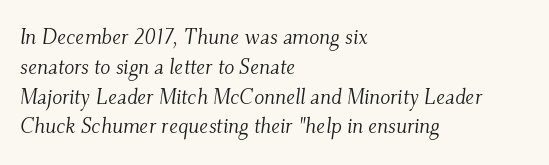
{"italic": "yes", "lean": "right", "slant_degrees": 9, "bold": "no", "underline": "no", "align": "left", "line_spacing": "normal", "line_spacing_ratio": 1.42, "letter_spacing": "normal", "letter_spacing_em": 0.0, "glyph_px": 21}
